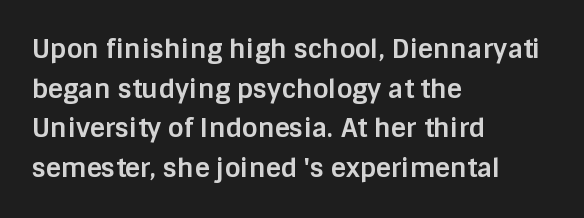
Q: Is the text bold? A: Yes.
Q: Is the text italic (slanted)? A: No, it is upright.
Q: Is the text underlined? A: No.
Q: How is the paragraph aligned? A: Left-aligned.
Q: Is the spacing between letters normal or unusually wide? A: Normal.
Q: Is the spacing between lines tight, normal or loose? A: Normal.
